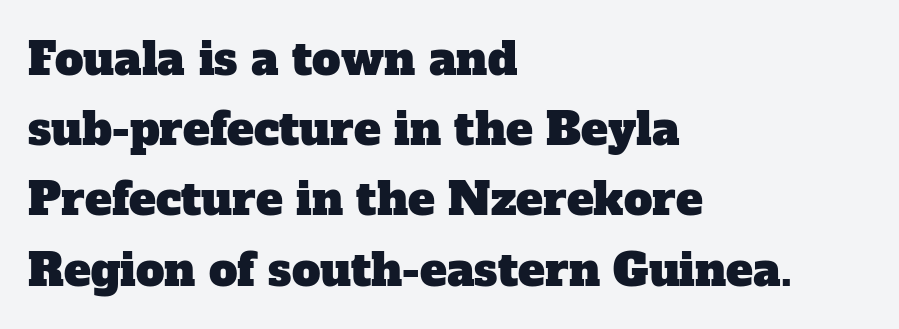
The image shows 45 px serif type; set left-aligned, normal line spacing (1.56x), normal letter spacing, not underlined; low stroke contrast and a medium x-height.
